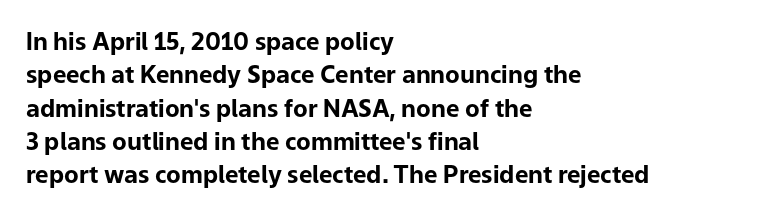
Q: Is the text bold? A: Yes.
Q: Is the text italic (slanted)? A: No, it is upright.
Q: Is the text underlined? A: No.
Q: How is the paragraph aligned? A: Left-aligned.
Q: Is the spacing between letters normal or unusually wide? A: Normal.
Q: Is the spacing between lines tight, normal or loose? A: Normal.
